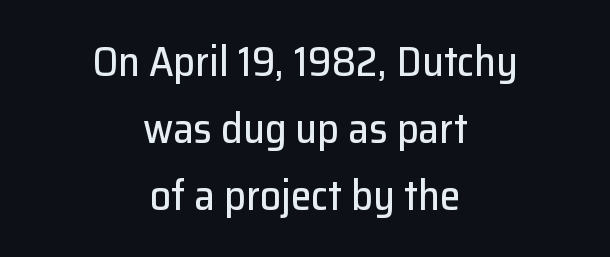
The image shows 42 px sans-serif type, upright; set centered, normal line spacing (1.59x), normal letter spacing, not underlined; low stroke contrast and a medium x-height.
